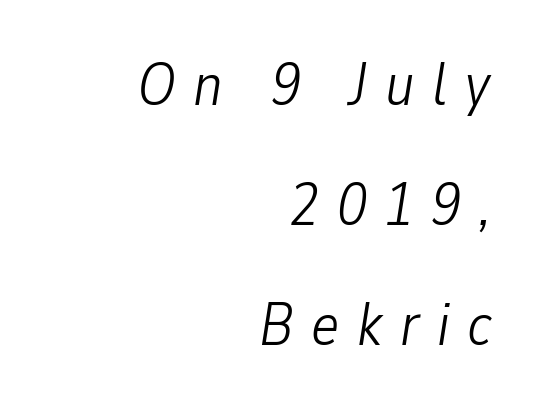
{"italic": "yes", "lean": "right", "slant_degrees": 9, "bold": "no", "weight": "light", "width": "condensed", "stroke_contrast": "low", "x_height": "medium", "monospaced": "no", "underline": "no", "align": "right", "line_spacing": "loose", "line_spacing_ratio": 2.0, "letter_spacing": "wide", "letter_spacing_em": 0.29, "glyph_px": 60}
